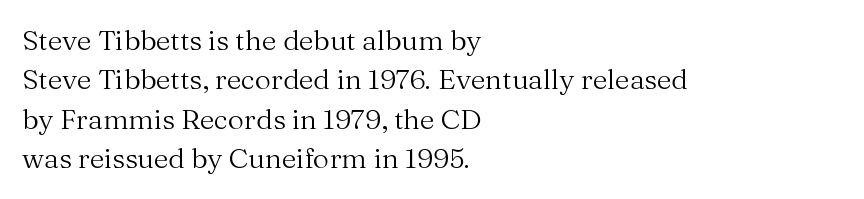
Italic? Not at all — the glyphs are vertical. The strokes are not fattened; the text isn't bold. Typeset ragged right — the left edge is the straight one. The horizontal fit of the characters is conventional and even. Letters rest on an invisible, unmarked baseline.
